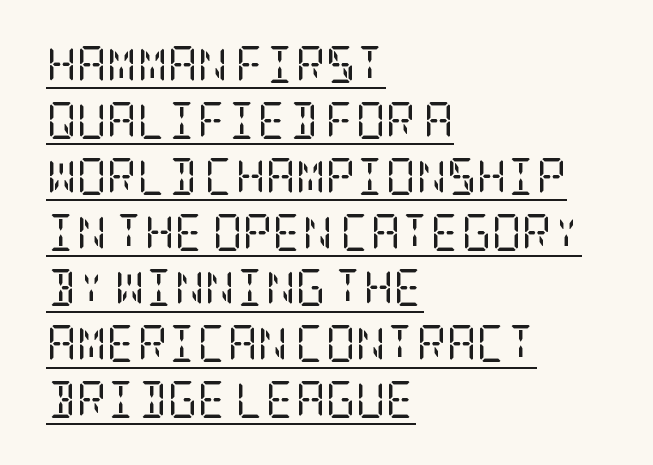
The image shows 37 px regular-weight, condensed serif type, upright; set left-aligned, normal line spacing (1.51x), normal letter spacing, underlined; low stroke contrast and a large x-height.
